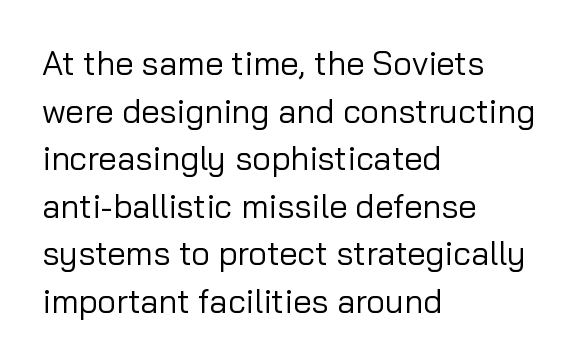
The image shows 33 px regular-weight sans-serif type, upright; set left-aligned, normal line spacing (1.44x), normal letter spacing, not underlined; low stroke contrast and a medium x-height.
